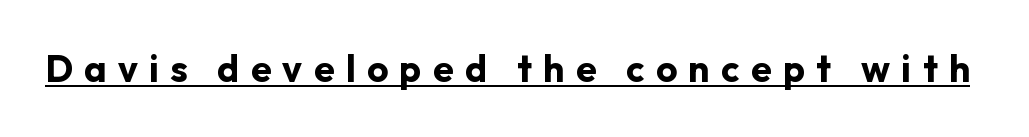
Q: Is the text bold? A: Yes.
Q: Is the text italic (slanted)? A: No, it is upright.
Q: Is the typeface a serif or a sans-serif typeface? A: Sans-serif.
Q: Is the text underlined? A: Yes.
Q: Is the spacing between letters normal or unusually wide? A: Unusually wide.
Q: Width (condensed, normal, or wide)? A: Normal.
Q: Stroke contrast? A: Low.
Q: x-height? A: Medium.
Q: Monospaced? A: No.
